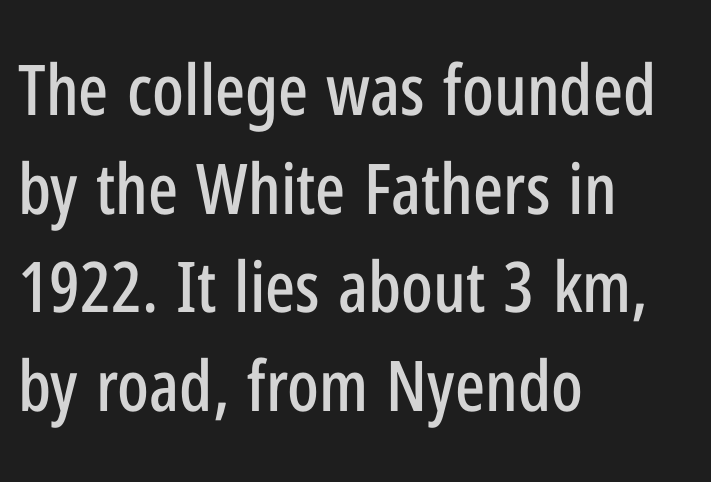
Q: Is the text italic (slanted)? A: No, it is upright.
Q: Is the typeface a serif or a sans-serif typeface? A: Sans-serif.
Q: Is the text underlined? A: No.
Q: How is the paragraph aligned? A: Left-aligned.
Q: Is the spacing between letters normal or unusually wide? A: Normal.
Q: Is the spacing between lines tight, normal or loose? A: Normal.
Q: Width (condensed, normal, or wide)? A: Condensed.
Q: Stroke contrast? A: Low.
Q: x-height? A: Medium.
Q: Monospaced? A: No.
